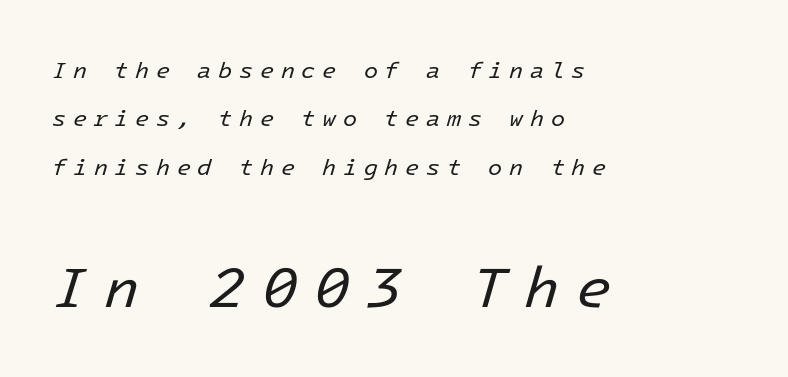
{"italic": "yes", "lean": "right", "slant_degrees": 16, "bold": "no", "weight": "regular", "width": "normal", "stroke_contrast": "low", "x_height": "medium", "underline": "no", "align": "left", "line_spacing": "loose", "line_spacing_ratio": 2.1, "letter_spacing": "wide", "letter_spacing_em": 0.29, "larger_block": "second", "size_ratio": 2.52, "glyph_px": 58}
